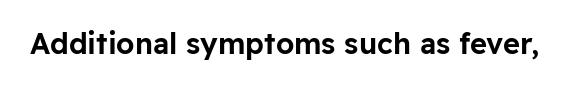
{"serif": "no", "italic": "no", "width": "normal", "stroke_contrast": "low", "x_height": "medium", "monospaced": "no", "underline": "no", "letter_spacing": "normal", "letter_spacing_em": 0.0, "glyph_px": 29}
